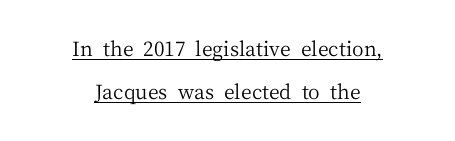
The image shows 20 px text type, upright; set centered, loose line spacing (2.17x), normal letter spacing, underlined.
